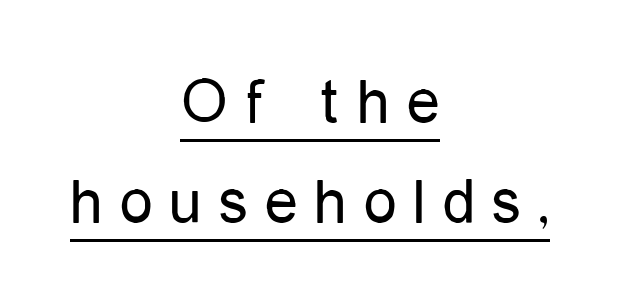
{"serif": "no", "italic": "no", "bold": "no", "weight": "regular", "width": "condensed", "stroke_contrast": "low", "x_height": "medium", "monospaced": "no", "underline": "yes", "align": "center", "line_spacing": "normal", "line_spacing_ratio": 1.51, "letter_spacing": "wide", "letter_spacing_em": 0.26, "glyph_px": 66}
